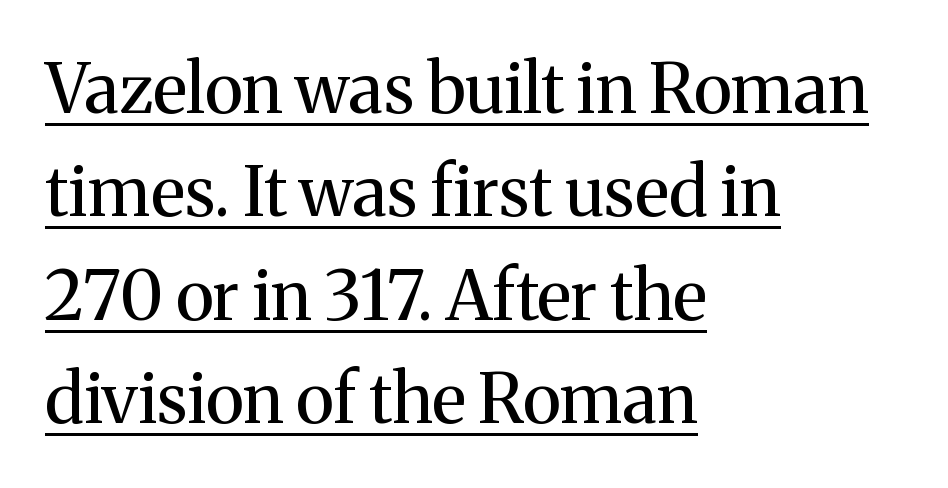
Quick note: not italic, upright. Weight class: somewhere from thin through regular. How would I describe the line gaps? Plain and ordinary. Spacing between characters is what you'd get straight out of the box. The rendered words wear a rule along their underside.
